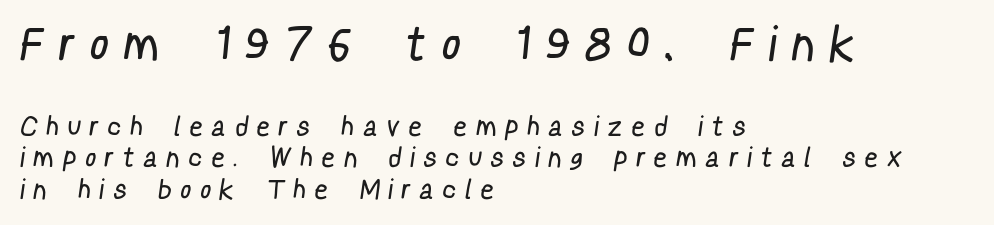
{"serif": "no", "bold": "no", "weight": "regular", "width": "condensed", "stroke_contrast": "low", "x_height": "medium", "monospaced": "no", "underline": "no", "align": "left", "line_spacing_ratio": 1.16, "letter_spacing": "wide", "letter_spacing_em": 0.44, "larger_block": "first", "size_ratio": 1.74, "glyph_px": 47}
